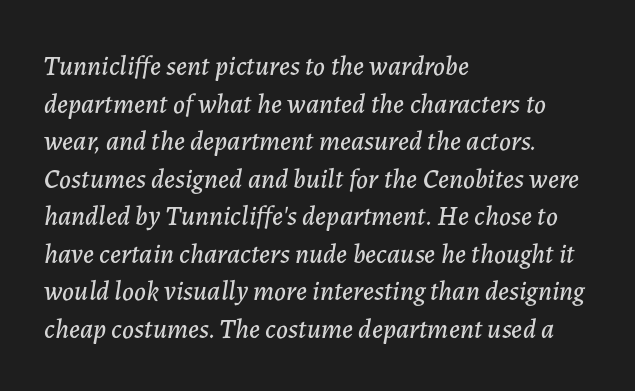
The image shows 27 px text type, italic (leaning right); set left-aligned, normal line spacing (1.39x), normal letter spacing, not underlined.
